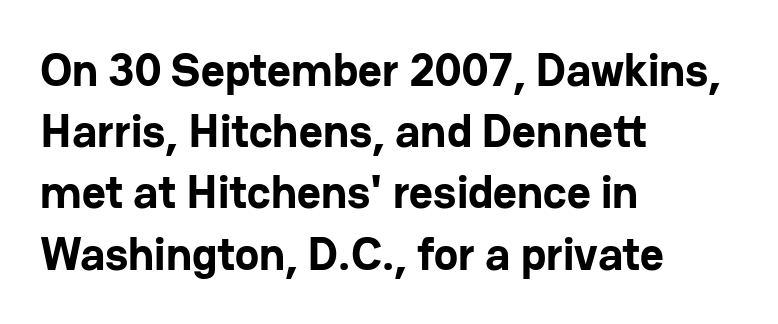
Examine the stroke ends and you'll find no serifs. Designer's note — italics off, roman on. Each row of text sits above clean, open space. The rendering uses a moderate line-height, typical for paragraphs. Is this a fixed-width face? No — the glyphs have proportional, varying widths.
